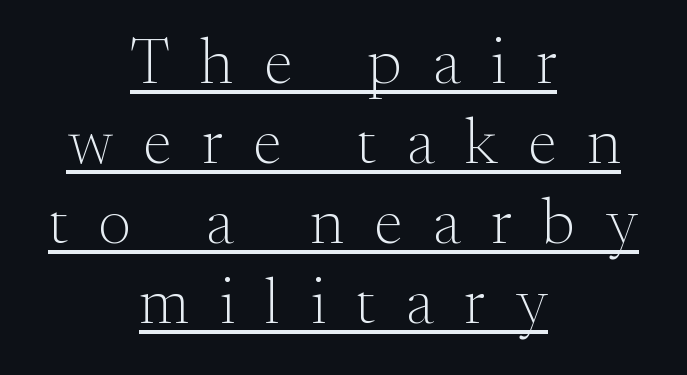
Q: Is the text bold? A: No.
Q: Is the text italic (slanted)? A: No, it is upright.
Q: Is the typeface a serif or a sans-serif typeface? A: Serif.
Q: Is the text underlined? A: Yes.
Q: How is the paragraph aligned? A: Centered.
Q: Is the spacing between letters normal or unusually wide? A: Unusually wide.
Q: Is the spacing between lines tight, normal or loose? A: Normal.
Q: Width (condensed, normal, or wide)? A: Normal.
Q: Stroke contrast? A: Medium.
Q: x-height? A: Small.
Q: Monospaced? A: No.
